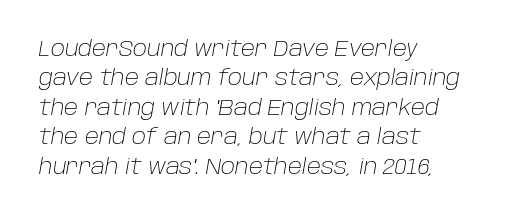
Q: Is the text bold? A: No.
Q: Is the text italic (slanted)? A: Yes, it leans right by about 10 degrees.
Q: Is the text underlined? A: No.
Q: How is the paragraph aligned? A: Left-aligned.
Q: Is the spacing between letters normal or unusually wide? A: Normal.
Q: Is the spacing between lines tight, normal or loose? A: Normal.
